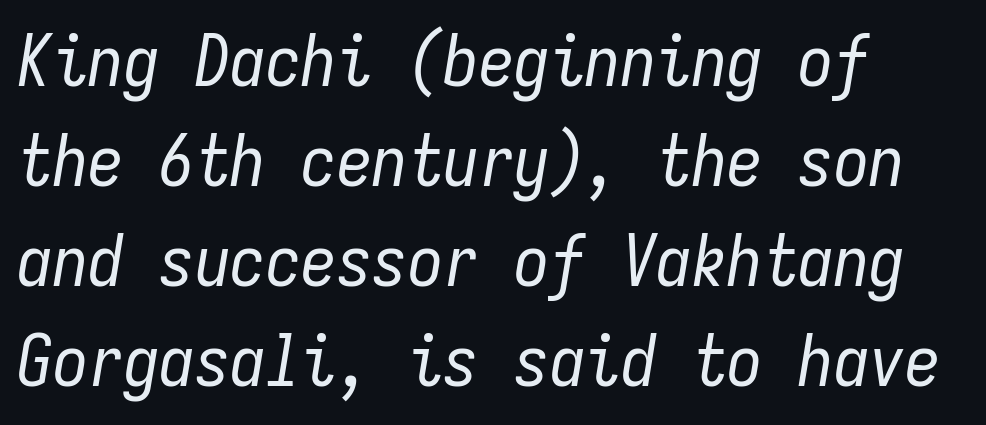
The image shows 71 px regular-weight, condensed type, italic (leaning right), monospaced; set left-aligned, normal line spacing (1.41x), normal letter spacing, not underlined; low stroke contrast and a medium x-height.
